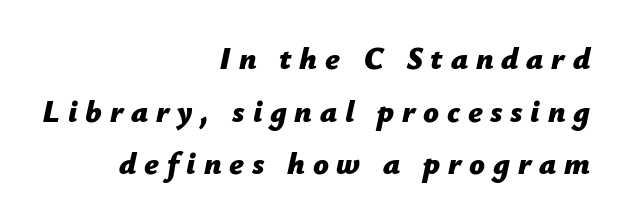
{"italic": "yes", "lean": "right", "slant_degrees": 12, "bold": "yes", "weight": "bold", "width": "normal", "stroke_contrast": "low", "x_height": "medium", "monospaced": "no", "underline": "no", "align": "right", "line_spacing": "normal", "line_spacing_ratio": 1.7, "letter_spacing": "wide", "letter_spacing_em": 0.25, "glyph_px": 31}
